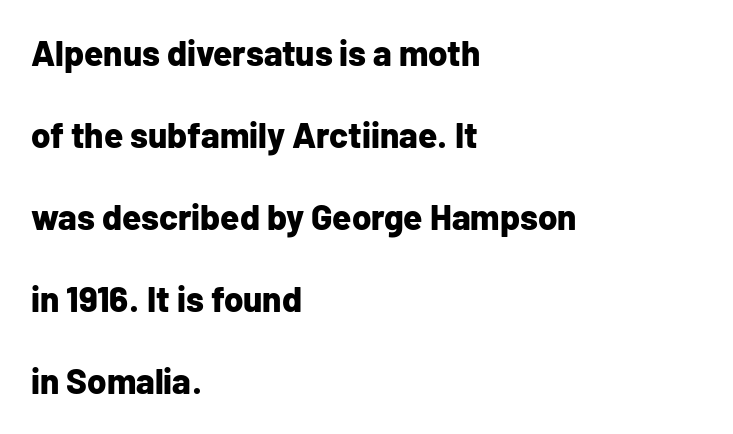
Q: Is the text bold? A: Yes.
Q: Is the text italic (slanted)? A: No, it is upright.
Q: Is the typeface a serif or a sans-serif typeface? A: Sans-serif.
Q: Is the text underlined? A: No.
Q: How is the paragraph aligned? A: Left-aligned.
Q: Is the spacing between letters normal or unusually wide? A: Normal.
Q: Is the spacing between lines tight, normal or loose? A: Loose.
Q: Width (condensed, normal, or wide)? A: Normal.
Q: Stroke contrast? A: Low.
Q: x-height? A: Medium.
Q: Monospaced? A: No.
